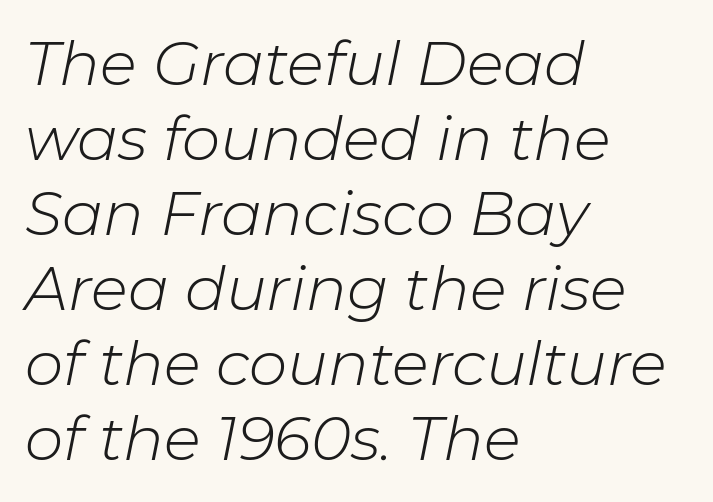
The image shows 61 px light type, italic (leaning right); set left-aligned, line spacing 1.23x, normal letter spacing, not underlined; low stroke contrast and a medium x-height.
